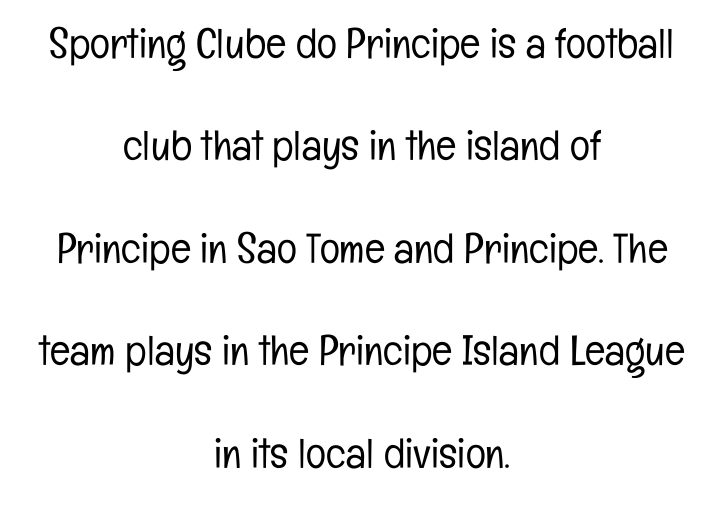
This sample uses plain, unmodified letter spacing. The passage shown stacks its lines with a broad gap. Alignment: centered. What kind of face is this? One without serifs — a sans. Note the varied advance widths — an 'i' is clearly narrower than an 'm'.
